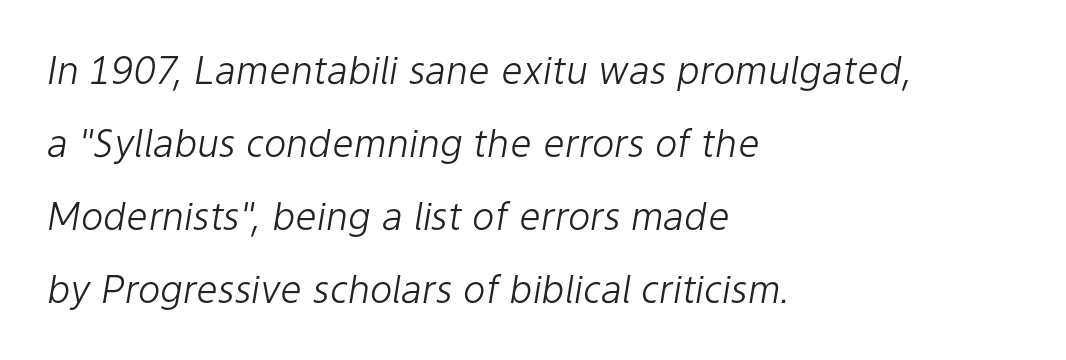
{"italic": "yes", "lean": "right", "slant_degrees": 9, "bold": "no", "weight": "light", "width": "normal", "stroke_contrast": "low", "x_height": "medium", "monospaced": "no", "underline": "no", "align": "left", "line_spacing": "loose", "line_spacing_ratio": 1.92, "letter_spacing": "normal", "letter_spacing_em": 0.0, "glyph_px": 38}
